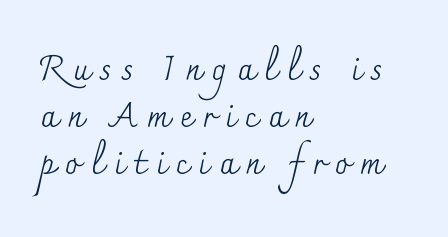
The image shows 34 px regular-weight serif type; set left-aligned, normal line spacing (1.38x), unusually wide letter spacing (+0.29 em), not underlined; medium stroke contrast and a small x-height.
